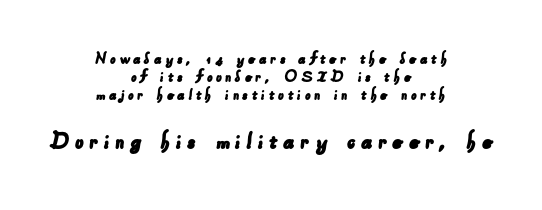
Rows of type sit shoulder to shoulder in the vertical direction. No word sits above an underline. Whoever set this made the second block the dominant, larger element. This rendering uses center alignment, leaving both contours irregular but symmetric.
